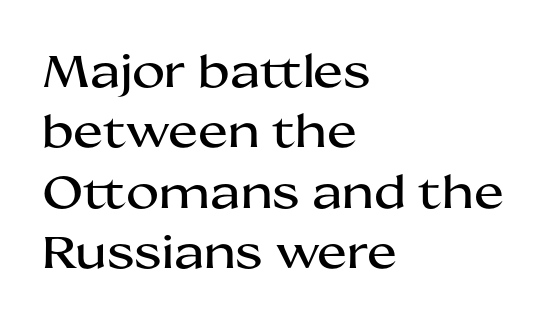
Left-aligned paragraph, ragged on the right. Clear beneath every line of the passage. Successive baselines arrive at the customary interval. The rendering keeps characters at their native spacing.
